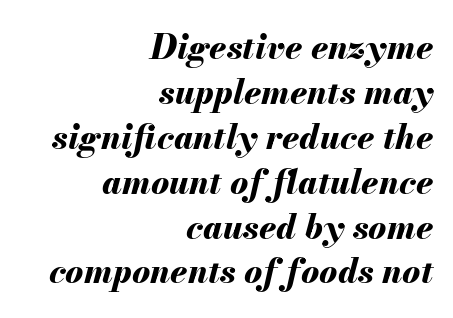
Q: Is the text bold? A: Yes.
Q: Is the text italic (slanted)? A: Yes, it leans right by about 13 degrees.
Q: Is the text underlined? A: No.
Q: How is the paragraph aligned? A: Right-aligned.
Q: Is the spacing between letters normal or unusually wide? A: Normal.
Q: Is the spacing between lines tight, normal or loose? A: Normal.
Q: Width (condensed, normal, or wide)? A: Normal.
Q: Stroke contrast? A: Medium.
Q: x-height? A: Small.
Q: Monospaced? A: No.
